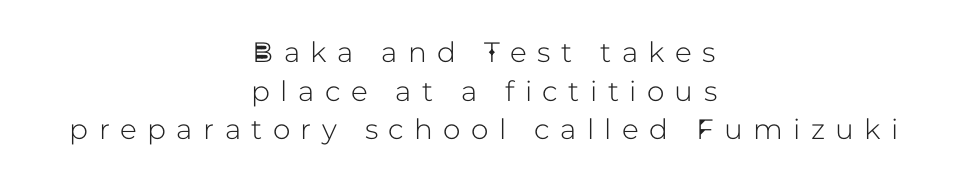
Q: Is the text italic (slanted)? A: No, it is upright.
Q: Is the typeface a serif or a sans-serif typeface? A: Sans-serif.
Q: Is the text underlined? A: No.
Q: How is the paragraph aligned? A: Centered.
Q: Is the spacing between letters normal or unusually wide? A: Unusually wide.
Q: Is the spacing between lines tight, normal or loose? A: Normal.
Q: Width (condensed, normal, or wide)? A: Normal.
Q: Stroke contrast? A: Low.
Q: x-height? A: Medium.
Q: Monospaced? A: No.
